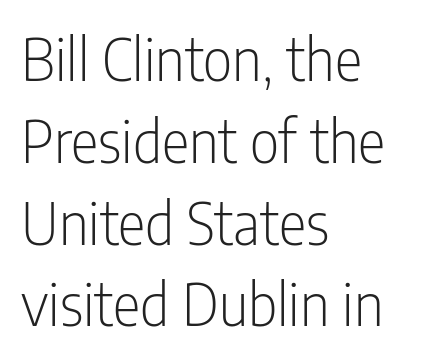
Q: Is the text bold? A: No.
Q: Is the text italic (slanted)? A: No, it is upright.
Q: Is the typeface a serif or a sans-serif typeface? A: Sans-serif.
Q: Is the text underlined? A: No.
Q: How is the paragraph aligned? A: Left-aligned.
Q: Is the spacing between letters normal or unusually wide? A: Normal.
Q: Is the spacing between lines tight, normal or loose? A: Normal.
Q: Width (condensed, normal, or wide)? A: Condensed.
Q: Stroke contrast? A: Low.
Q: x-height? A: Medium.
Q: Monospaced? A: No.
